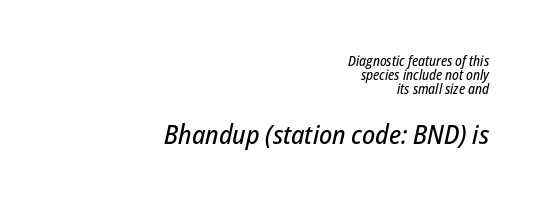
Q: Is the text italic (slanted)? A: Yes, it leans right by about 12 degrees.
Q: Is the text underlined? A: No.
Q: How is the paragraph aligned? A: Right-aligned.
Q: Is the spacing between letters normal or unusually wide? A: Normal.
Q: Is the spacing between lines tight, normal or loose? A: Tight.
Q: Which block of text is set in a larger size, the first (top) or the second (bottom)? A: The second (bottom) one.
